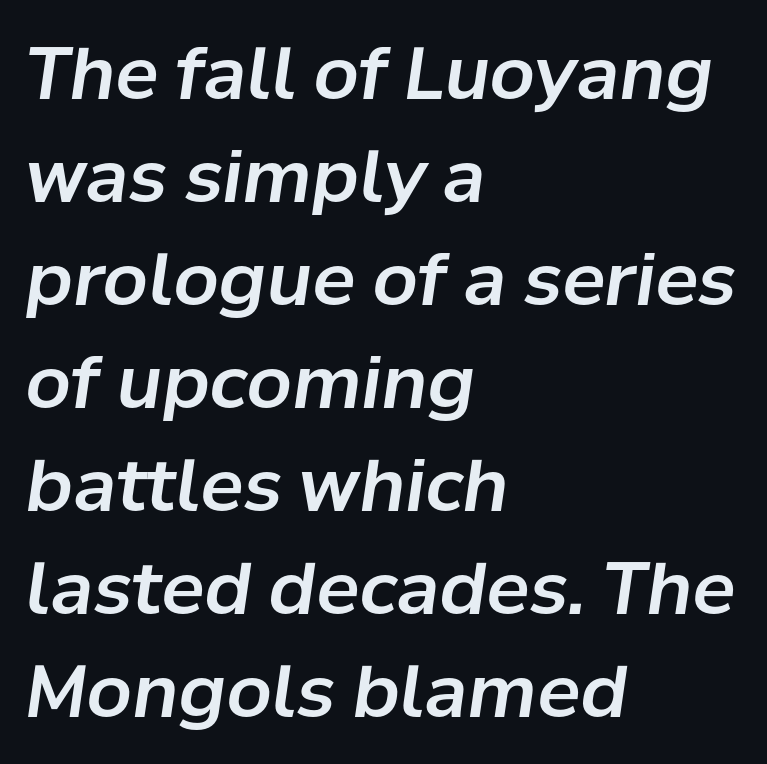
Interline gaps are of average width in this sample. Does the lettering tilt? It does — this is italic. Proportional: the letters do not fall into vertical columns. This sample is left-justified, so line endings fall wherever the words run out. This rendering features lettering with no underline. The passage shown has conventional tracking throughout.
